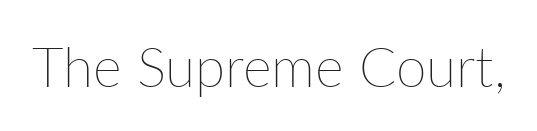
The image shows 55 px thin type, upright; set normal letter spacing, not underlined; low stroke contrast and a medium x-height.
